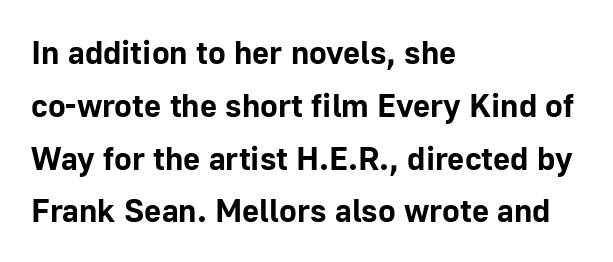
Q: Is the text bold? A: Yes.
Q: Is the text italic (slanted)? A: No, it is upright.
Q: Is the typeface a serif or a sans-serif typeface? A: Sans-serif.
Q: Is the text underlined? A: No.
Q: How is the paragraph aligned? A: Left-aligned.
Q: Is the spacing between letters normal or unusually wide? A: Normal.
Q: Is the spacing between lines tight, normal or loose? A: Normal.
Q: Width (condensed, normal, or wide)? A: Normal.
Q: Stroke contrast? A: Low.
Q: x-height? A: Medium.
Q: Monospaced? A: No.
